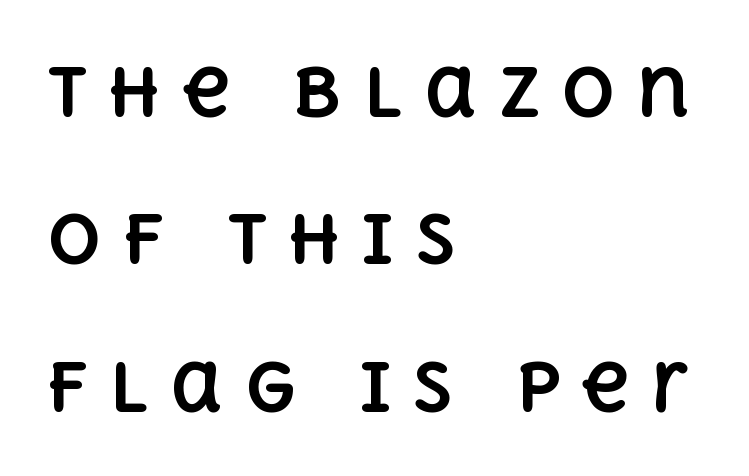
{"italic": "no", "bold": "yes", "weight": "bold", "width": "normal", "x_height": "large", "monospaced": "no", "underline": "no", "align": "left", "line_spacing": "loose", "line_spacing_ratio": 2.2, "letter_spacing": "wide", "letter_spacing_em": 0.31, "glyph_px": 67}
